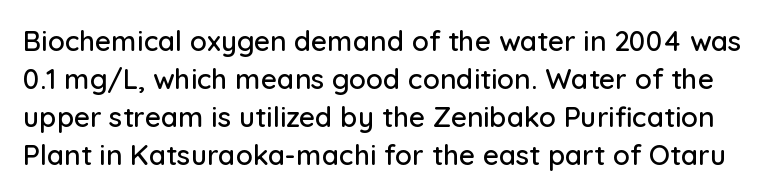
The image shows 28 px sans-serif type, upright; set normal line spacing (1.36x), normal letter spacing, not underlined; low stroke contrast and a medium x-height.
